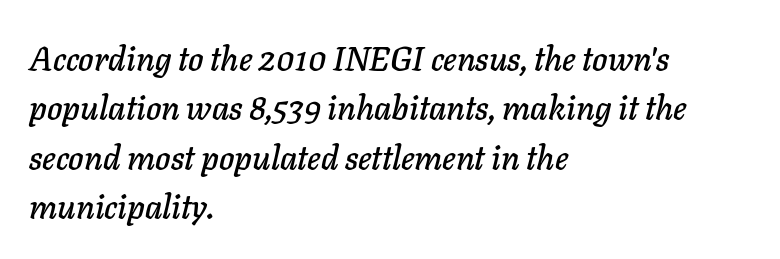
Is there much room between lines? A standard amount, neither cramped nor airy. Compared with a centered layout, this one pins lines to the left instead. These lines are rendered in a variable-pitch font. Quick note: underline off. This is oblique type, the kind used for emphasis or titles.
